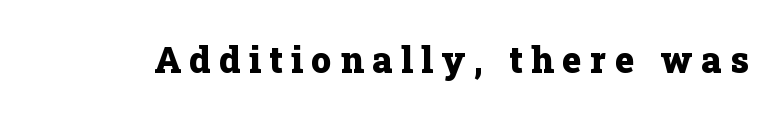
Q: Is the text bold? A: Yes.
Q: Is the text italic (slanted)? A: No, it is upright.
Q: Is the typeface a serif or a sans-serif typeface? A: Serif.
Q: Is the text underlined? A: No.
Q: Is the spacing between letters normal or unusually wide? A: Unusually wide.
Q: Width (condensed, normal, or wide)? A: Normal.
Q: Stroke contrast? A: Low.
Q: x-height? A: Medium.
Q: Monospaced? A: No.
